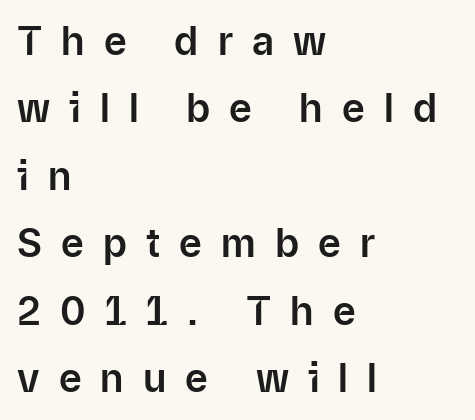
Q: Is the text italic (slanted)? A: No, it is upright.
Q: Is the typeface a serif or a sans-serif typeface? A: Sans-serif.
Q: Is the text underlined? A: No.
Q: How is the paragraph aligned? A: Left-aligned.
Q: Is the spacing between letters normal or unusually wide? A: Unusually wide.
Q: Width (condensed, normal, or wide)? A: Normal.
Q: Stroke contrast? A: Low.
Q: x-height? A: Medium.
Q: Monospaced? A: No.
